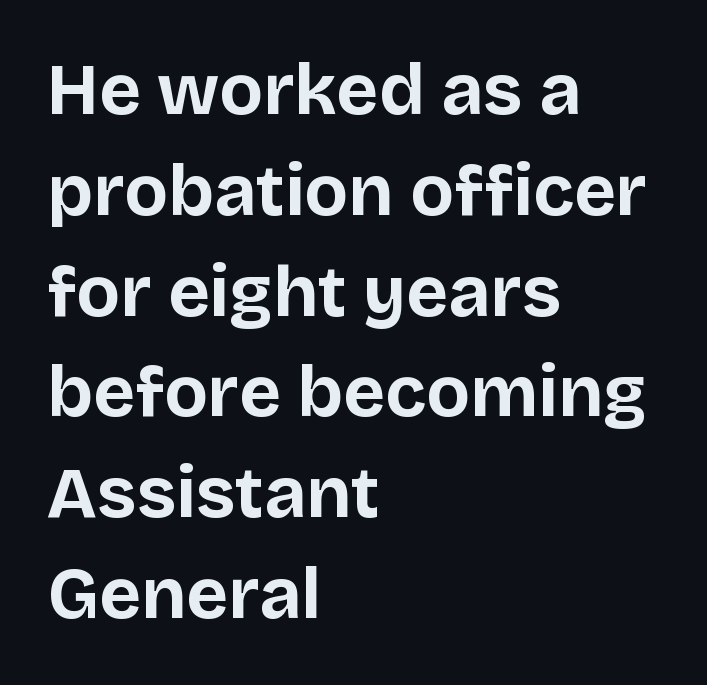
Baseline-to-baseline distance is the conventional proportion of letter height. Designer's note — italics off, roman on. The tracking reads as untouched default to a designer's eye. Typographically, this falls in the sans-serif category. Quick note: underline off. Typesetter's note: full bold, strokes at maximum text heaviness.
